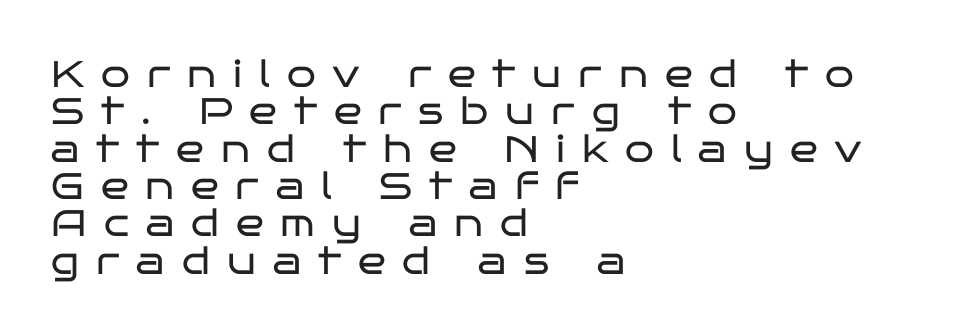
The image shows 37 px regular-weight, wide sans-serif type, upright; set left-aligned, tight line spacing (1.01x), unusually wide letter spacing (+0.46 em), not underlined; low stroke contrast and a large x-height.
